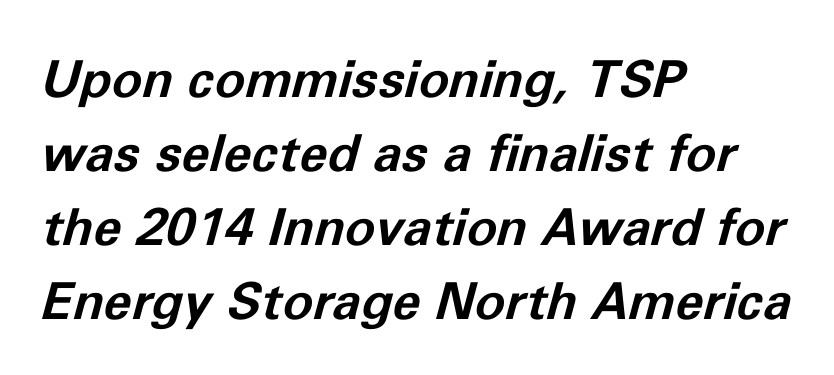
The image shows 51 px bold type, italic (leaning right); set left-aligned, normal line spacing (1.45x), normal letter spacing, not underlined; low stroke contrast and a medium x-height.
